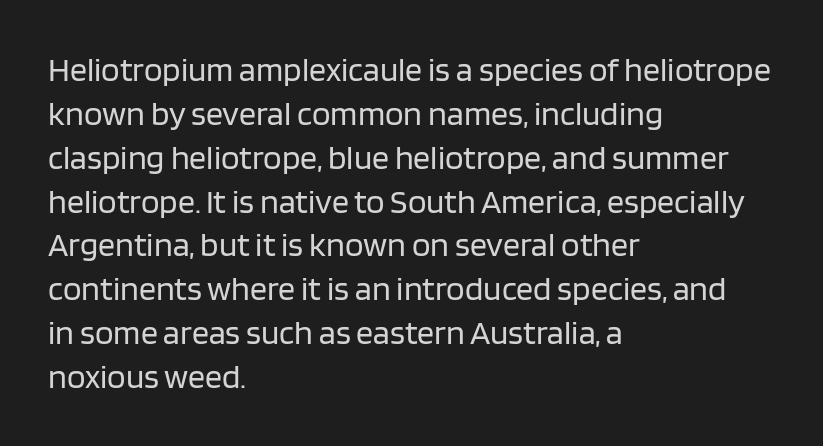
The image shows 34 px regular-weight sans-serif type, upright; set left-aligned, normal line spacing (1.29x), normal letter spacing, not underlined; low stroke contrast and a large x-height.
